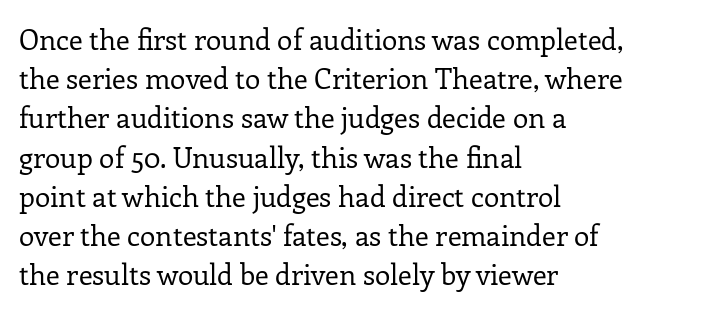
If you drew a line through each stem, it would be perfectly vertical. Regarding serifs, this sample has them. Weight: in the light-to-regular range. If you drew a ruler down the left edge, every line would touch it. Baseline-to-baseline distance is the conventional proportion of letter height. Honestly, there is no underline to notice here at all.
